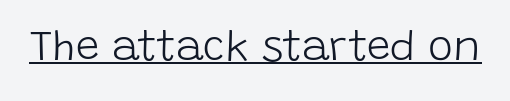
Every word sits above its own underline. Tall strokes in this sample are plumb rather than angled. Letters have the restrained weight of plain body copy at most. Stroke terminals: plain, sans-serif.
